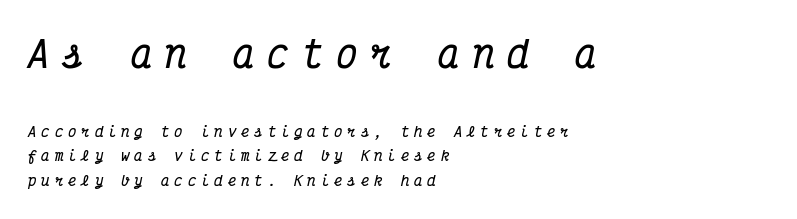
Q: Is the text bold? A: Yes.
Q: Is the text italic (slanted)? A: Yes, it leans right by about 12 degrees.
Q: Is the typeface a serif or a sans-serif typeface? A: Serif.
Q: Is the text underlined? A: No.
Q: How is the paragraph aligned? A: Left-aligned.
Q: Is the spacing between letters normal or unusually wide? A: Unusually wide.
Q: Which block of text is set in a larger size, the first (top) or the second (bottom)? A: The first (top) one.
Q: Width (condensed, normal, or wide)? A: Condensed.
Q: Stroke contrast? A: Medium.
Q: x-height? A: Medium.
Q: Monospaced? A: Yes.
